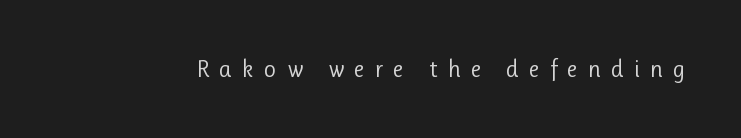
Each word looks stretched out because of the extra space between its letters. A quiet, ordinary-to-light weight characterises the typeface. A bare baseline throughout the passage. The axis of the letterforms is exactly vertical.
